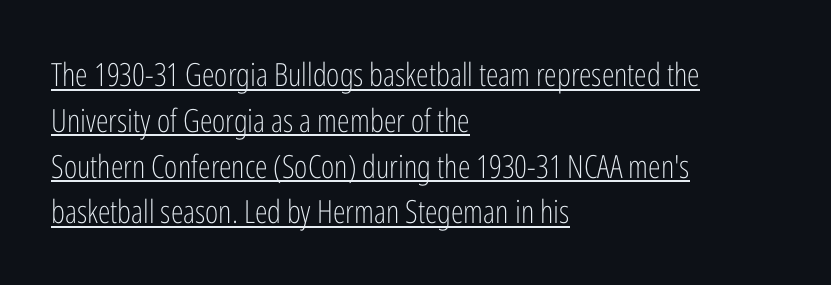
Note the varied advance widths — an 'i' is clearly narrower than an 'm'. This is roman type, the default non-slanted kind. Honestly, the underline is the first thing you notice here. The typesetting does not lean heavy: it is not bold. This block has exactly the height ordinary leading produces.
